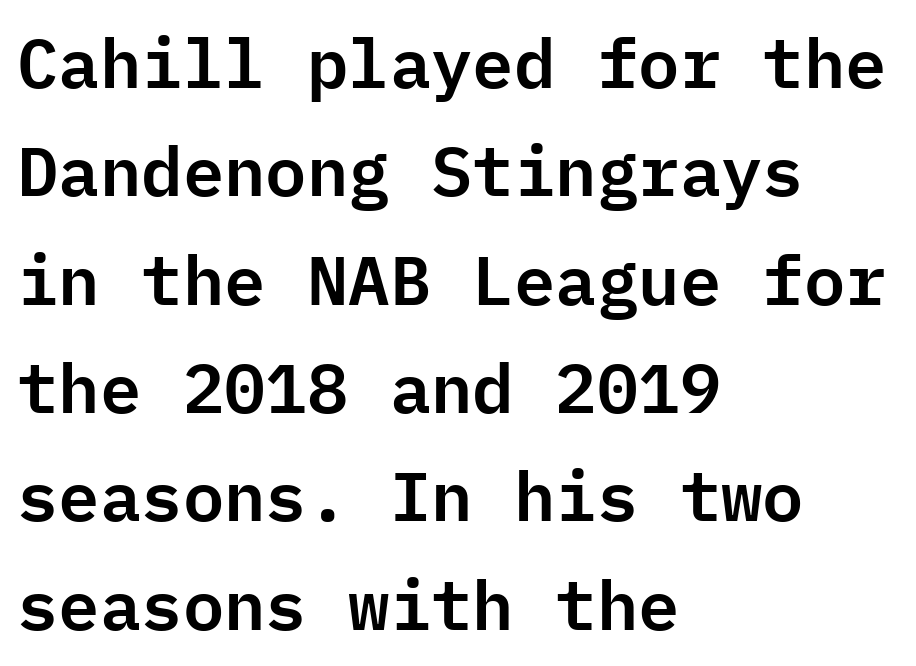
Horizontal alignment here is leftward, the default for most running prose. These lines were composed using upright roman letters. Glyph-to-glyph distance matches everyday printed text. Honestly, there is no underline to notice here at all.
